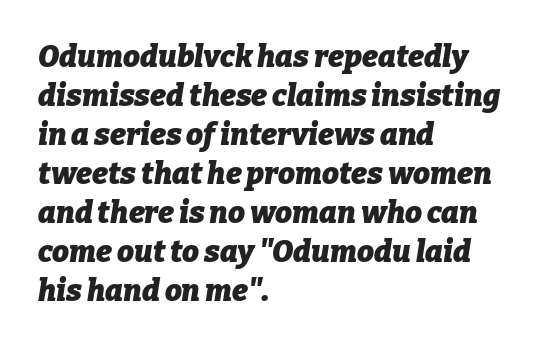
Each line starts at the same left margin while the right side varies. How are the letters spaced? Ordinarily, with no added tracking. Proportional: the letters do not fall into vertical columns. Beneath every word, the page is bare.
